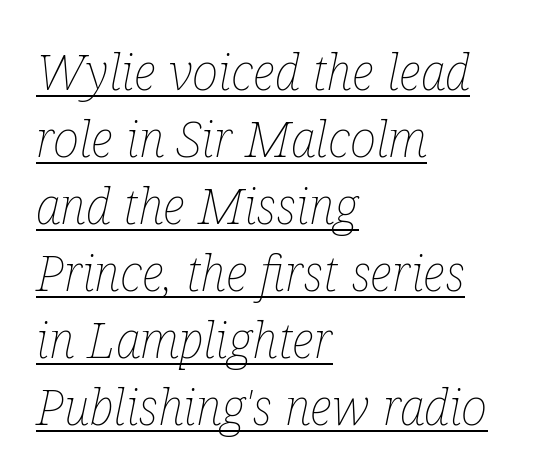
Is the type slanted? Yes — the strokes lean at a clear angle. The rendering uses the underline text-decoration. Alignment: flush left. Character widths vary here, with narrow letters taking less room than wide ones. Counters stay open thanks to moderate or lighter strokes.
